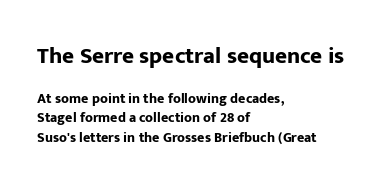
Q: Is the text bold? A: Yes.
Q: Is the text italic (slanted)? A: No, it is upright.
Q: Is the text underlined? A: No.
Q: How is the paragraph aligned? A: Left-aligned.
Q: Is the spacing between letters normal or unusually wide? A: Normal.
Q: Is the spacing between lines tight, normal or loose? A: Normal.
Q: Which block of text is set in a larger size, the first (top) or the second (bottom)? A: The first (top) one.
